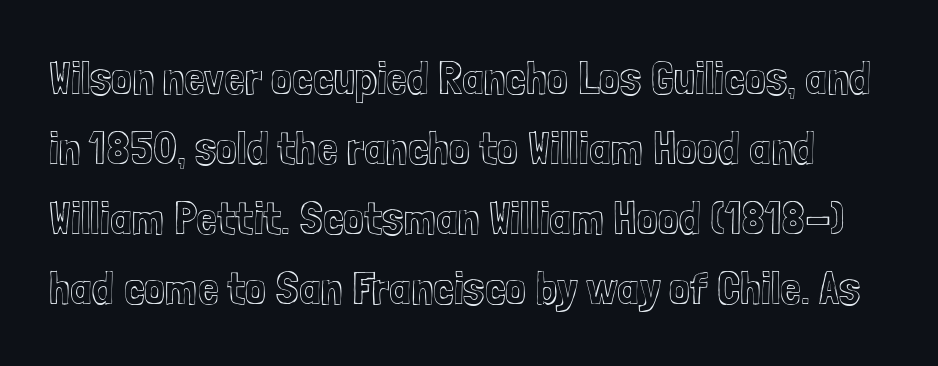
Q: Is the text italic (slanted)? A: No, it is upright.
Q: Is the text underlined? A: No.
Q: Is the spacing between letters normal or unusually wide? A: Normal.
Q: Is the spacing between lines tight, normal or loose? A: Normal.
Q: Width (condensed, normal, or wide)? A: Condensed.
Q: x-height? A: Medium.
Q: Monospaced? A: No.
